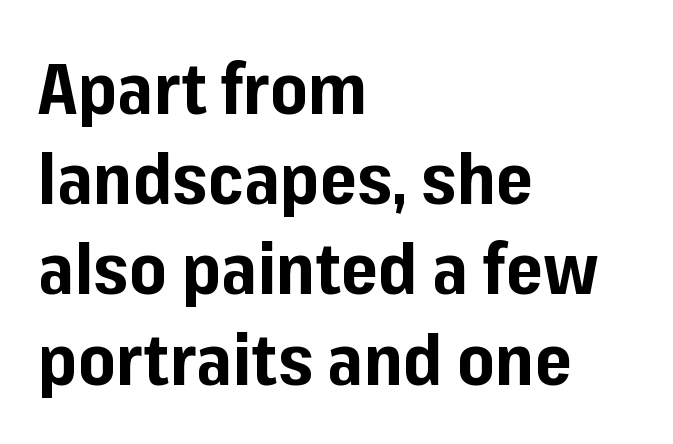
{"serif": "no", "italic": "no", "bold": "yes", "weight": "bold", "width": "normal", "stroke_contrast": "low", "x_height": "medium", "monospaced": "no", "underline": "no", "align": "left", "line_spacing": "normal", "line_spacing_ratio": 1.27, "letter_spacing": "normal", "letter_spacing_em": 0.0, "glyph_px": 71}
